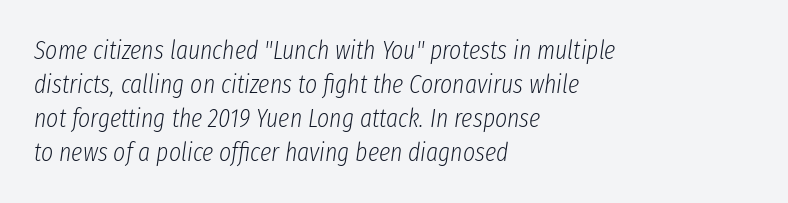
{"italic": "yes", "lean": "right", "slant_degrees": 8, "bold": "no", "underline": "no", "align": "left", "line_spacing": "normal", "line_spacing_ratio": 1.31, "letter_spacing": "normal", "letter_spacing_em": 0.0, "glyph_px": 26}
